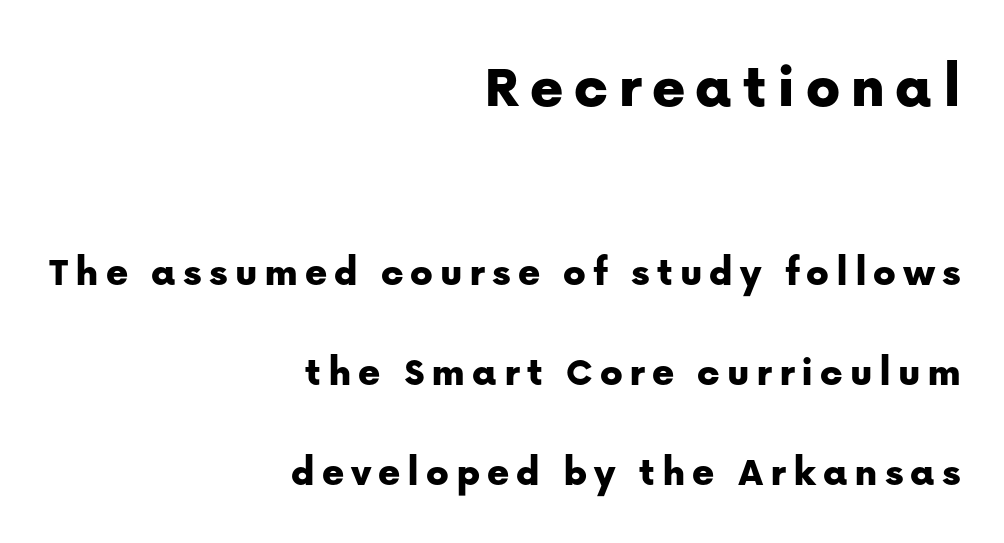
{"serif": "no", "italic": "no", "width": "normal", "stroke_contrast": "low", "x_height": "medium", "monospaced": "no", "underline": "no", "align": "right", "line_spacing": "loose", "line_spacing_ratio": 2.38, "larger_block": "first", "size_ratio": 1.5, "glyph_px": 63}
